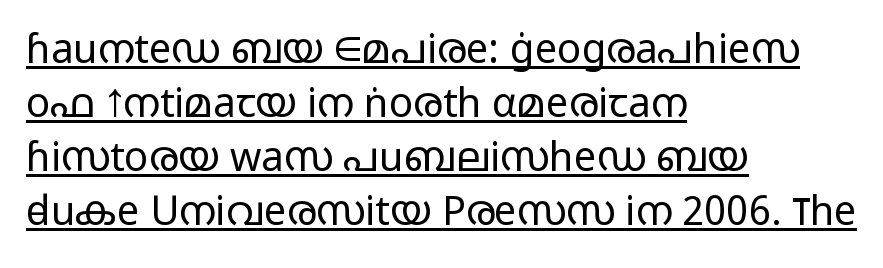
Q: Is the text bold? A: No.
Q: Is the text italic (slanted)? A: No, it is upright.
Q: Is the typeface a serif or a sans-serif typeface? A: Sans-serif.
Q: Is the text underlined? A: Yes.
Q: How is the paragraph aligned? A: Left-aligned.
Q: Is the spacing between letters normal or unusually wide? A: Normal.
Q: Is the spacing between lines tight, normal or loose? A: Normal.
Q: Width (condensed, normal, or wide)? A: Wide.
Q: Stroke contrast? A: Low.
Q: x-height? A: Medium.
Q: Monospaced? A: No.
